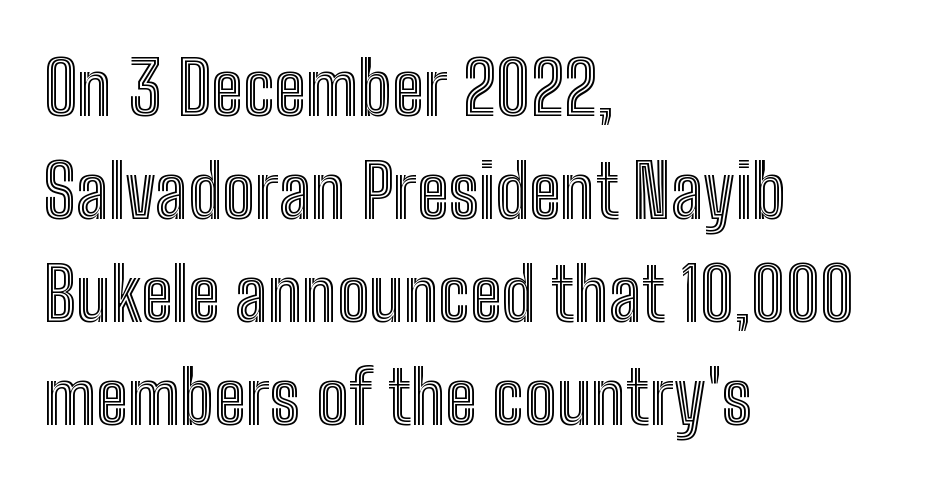
Q: Is the text italic (slanted)? A: No, it is upright.
Q: Is the text underlined? A: No.
Q: How is the paragraph aligned? A: Left-aligned.
Q: Is the spacing between letters normal or unusually wide? A: Normal.
Q: Is the spacing between lines tight, normal or loose? A: Normal.
Q: Width (condensed, normal, or wide)? A: Condensed.
Q: x-height? A: Medium.
Q: Monospaced? A: No.
